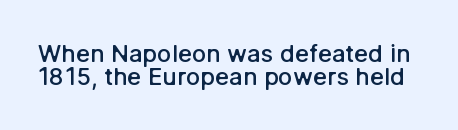
Q: Is the text bold? A: Semi-bold.
Q: Is the text italic (slanted)? A: No, it is upright.
Q: Is the text underlined? A: No.
Q: Is the spacing between letters normal or unusually wide? A: Normal.
Q: Is the spacing between lines tight, normal or loose? A: Tight.
